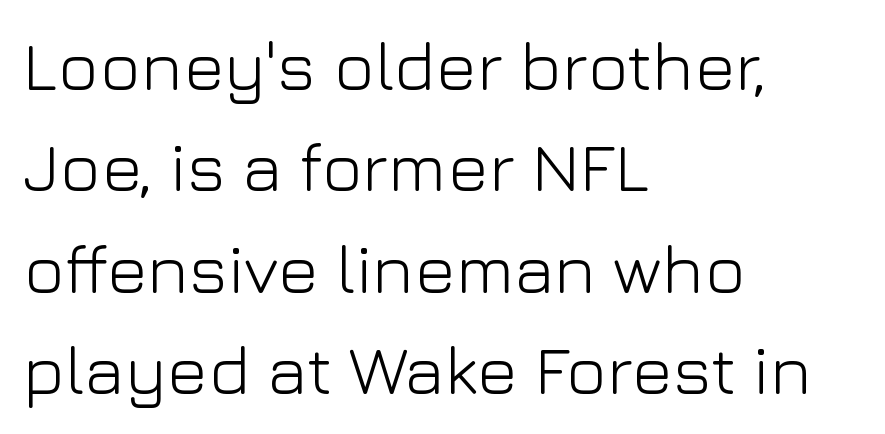
These lines sit exactly where default settings would place them. Plain, unruled lines of type. Between one letter and the next there's only the usual sliver of space. A student would call this left alignment; a typographer would say flush left, rag right. Does the lettering tilt? It doesn't — this is upright. The strokes carry an ordinary text weight at most.
